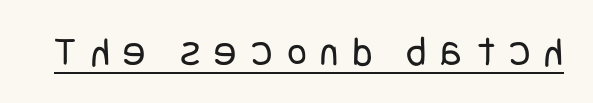
Q: Is the text bold? A: No.
Q: Is the text italic (slanted)? A: No, it is upright.
Q: Is the typeface a serif or a sans-serif typeface? A: Sans-serif.
Q: Is the text underlined? A: Yes.
Q: Is the spacing between letters normal or unusually wide? A: Unusually wide.
Q: Width (condensed, normal, or wide)? A: Condensed.
Q: Stroke contrast? A: Low.
Q: x-height? A: Large.
